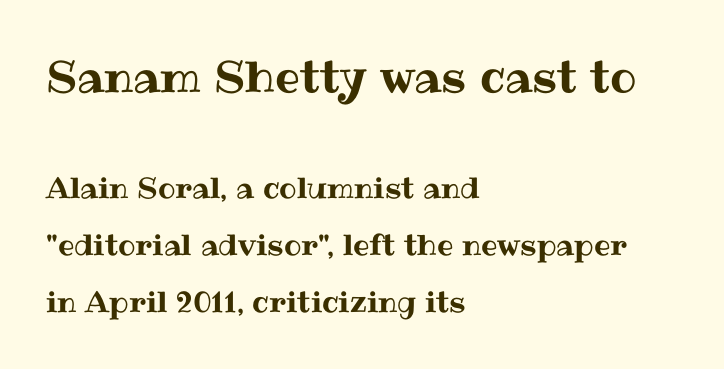
{"italic": "no", "width": "normal", "stroke_contrast": "medium", "x_height": "medium", "monospaced": "no", "underline": "no", "align": "left", "line_spacing": "loose", "line_spacing_ratio": 1.96, "letter_spacing": "normal", "letter_spacing_em": 0.0, "larger_block": "first", "size_ratio": 1.52, "glyph_px": 44}
